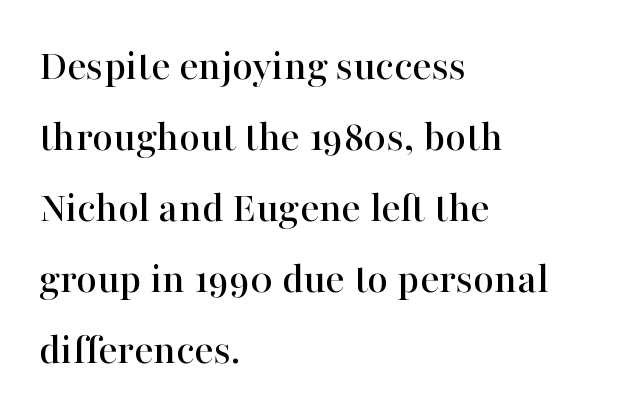
{"serif": "yes", "italic": "no", "width": "normal", "stroke_contrast": "high", "x_height": "medium", "monospaced": "no", "underline": "no", "align": "left", "line_spacing": "normal", "line_spacing_ratio": 1.58, "letter_spacing": "normal", "letter_spacing_em": 0.0, "glyph_px": 45}
